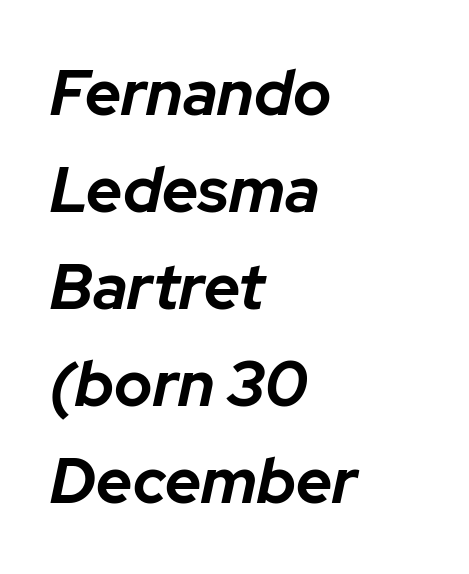
{"italic": "yes", "lean": "right", "slant_degrees": 12, "bold": "yes", "weight": "bold", "width": "normal", "stroke_contrast": "low", "x_height": "medium", "monospaced": "no", "underline": "no", "align": "left", "line_spacing": "normal", "line_spacing_ratio": 1.54, "letter_spacing": "normal", "letter_spacing_em": 0.0, "glyph_px": 63}
